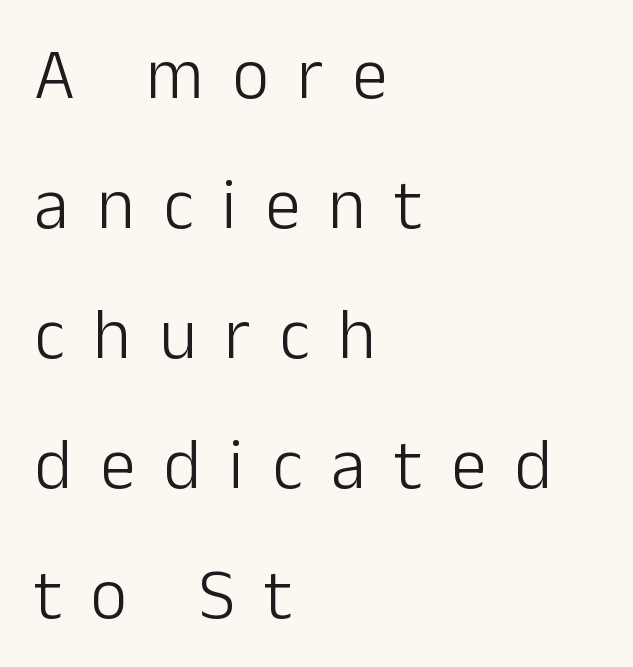
The image shows 71 px light sans-serif type, upright; set left-aligned, line spacing 1.83x, unusually wide letter spacing (+0.4 em), not underlined; low stroke contrast and a medium x-height.
